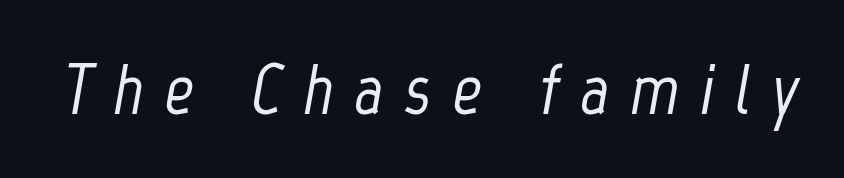
The typography opts for an oblique posture over an upright one. Descenders hang freely into open space. Spacing verdict: proportional, widths tailored to each character. You could only call the tracking loose — the letters float apart.
